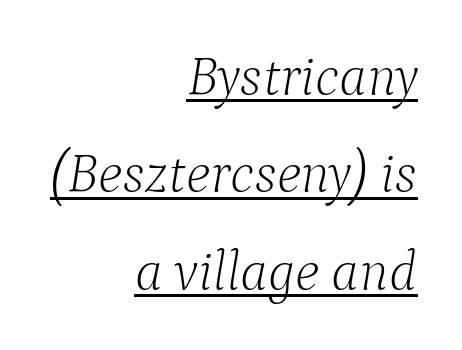
Q: Is the text bold? A: No.
Q: Is the text italic (slanted)? A: Yes, it leans right by about 9 degrees.
Q: Is the typeface a serif or a sans-serif typeface? A: Serif.
Q: Is the text underlined? A: Yes.
Q: How is the paragraph aligned? A: Right-aligned.
Q: Is the spacing between letters normal or unusually wide? A: Normal.
Q: Width (condensed, normal, or wide)? A: Normal.
Q: Stroke contrast? A: Low.
Q: x-height? A: Medium.
Q: Monospaced? A: No.
